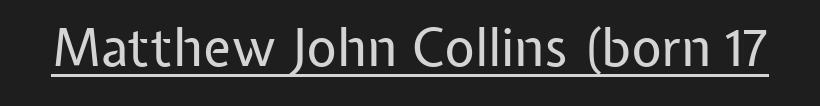
Q: Is the text bold? A: No.
Q: Is the text italic (slanted)? A: No, it is upright.
Q: Is the typeface a serif or a sans-serif typeface? A: Sans-serif.
Q: Is the text underlined? A: Yes.
Q: Is the spacing between letters normal or unusually wide? A: Normal.
Q: Width (condensed, normal, or wide)? A: Normal.
Q: Stroke contrast? A: Low.
Q: x-height? A: Medium.
Q: Monospaced? A: No.
